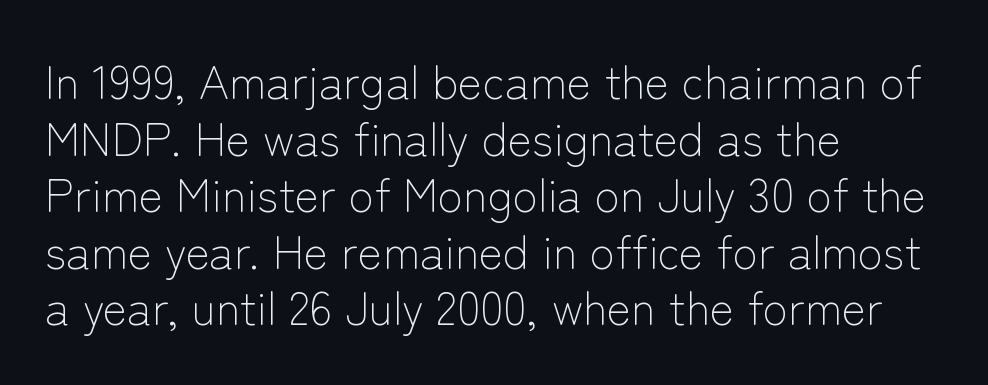
Q: Is the text bold? A: No.
Q: Is the text italic (slanted)? A: No, it is upright.
Q: Is the typeface a serif or a sans-serif typeface? A: Sans-serif.
Q: Is the text underlined? A: No.
Q: How is the paragraph aligned? A: Left-aligned.
Q: Is the spacing between letters normal or unusually wide? A: Normal.
Q: Width (condensed, normal, or wide)? A: Normal.
Q: Stroke contrast? A: Low.
Q: x-height? A: Medium.
Q: Monospaced? A: No.
